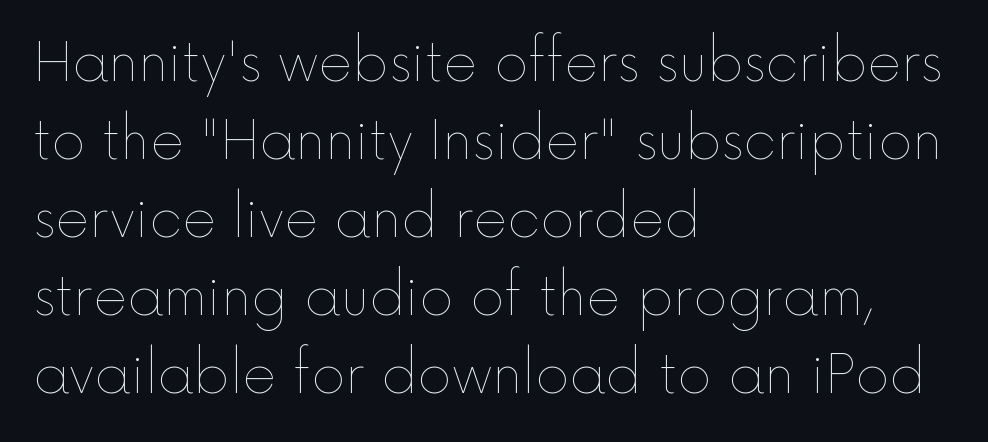
Q: Is the text bold? A: No.
Q: Is the text italic (slanted)? A: No, it is upright.
Q: Is the text underlined? A: No.
Q: How is the paragraph aligned? A: Left-aligned.
Q: Is the spacing between letters normal or unusually wide? A: Normal.
Q: Is the spacing between lines tight, normal or loose? A: Normal.
Q: Width (condensed, normal, or wide)? A: Normal.
Q: x-height? A: Medium.
Q: Monospaced? A: No.
